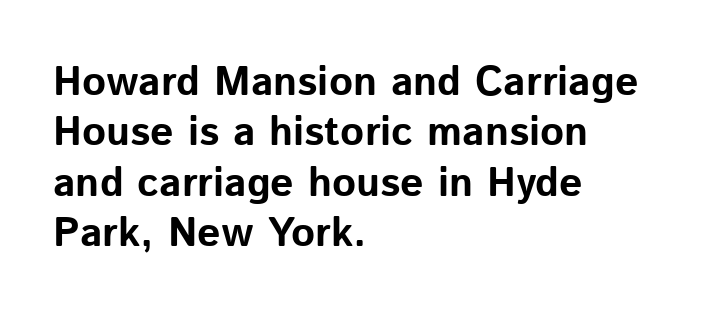
The characters look thick and weighty, a clear bold. The horizontal fit of the characters is conventional and even. Typeset ragged right — the left edge is the straight one. The words here are not underlined.
